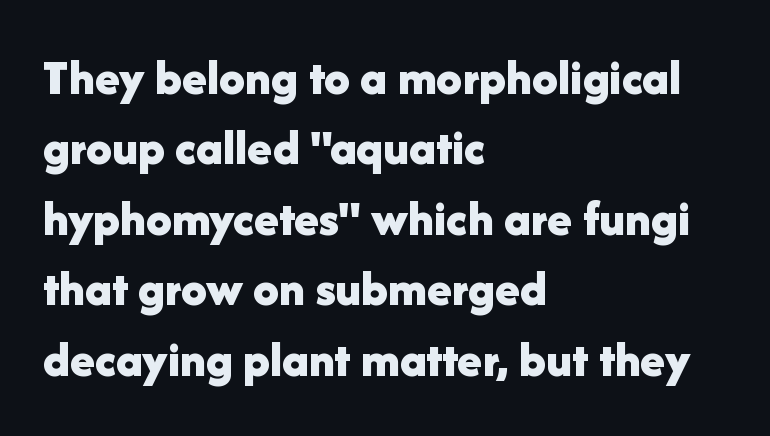
{"serif": "no", "italic": "no", "bold": "yes", "weight": "bold", "width": "normal", "stroke_contrast": "low", "x_height": "medium", "monospaced": "no", "underline": "no", "align": "left", "line_spacing": "normal", "line_spacing_ratio": 1.38, "letter_spacing": "normal", "letter_spacing_em": 0.0, "glyph_px": 51}
